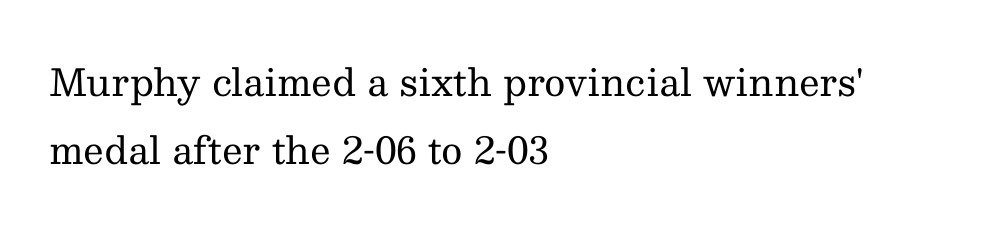
The weight tops out at a normal text grade. Characters remain perfectly vertical along every line. Every row of glyphs begins at an identical x-position on the left. Little horizontal feet cap the strokes, marking this as serif type. Students, note that the glyphs here touch the page at normal intervals. The glyphs are unaccompanied by any horizontal stroke below them.
